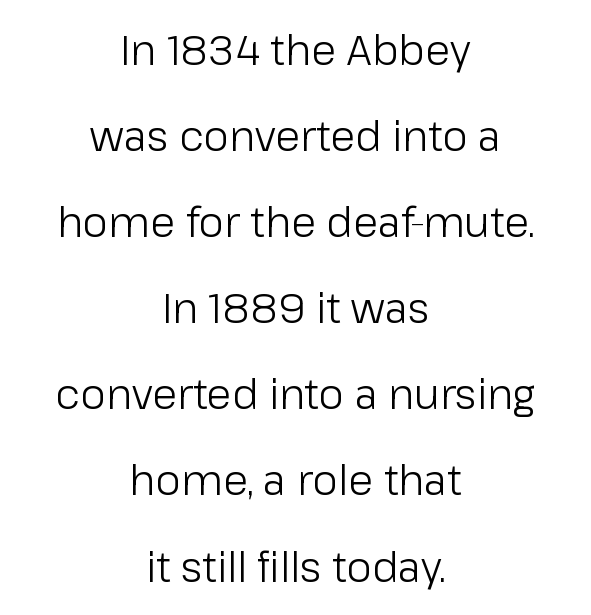
{"serif": "no", "italic": "no", "bold": "no", "weight": "light", "width": "normal", "stroke_contrast": "low", "x_height": "medium", "monospaced": "no", "underline": "no", "align": "center", "line_spacing": "loose", "line_spacing_ratio": 2.1, "letter_spacing": "normal", "letter_spacing_em": 0.0, "glyph_px": 41}
